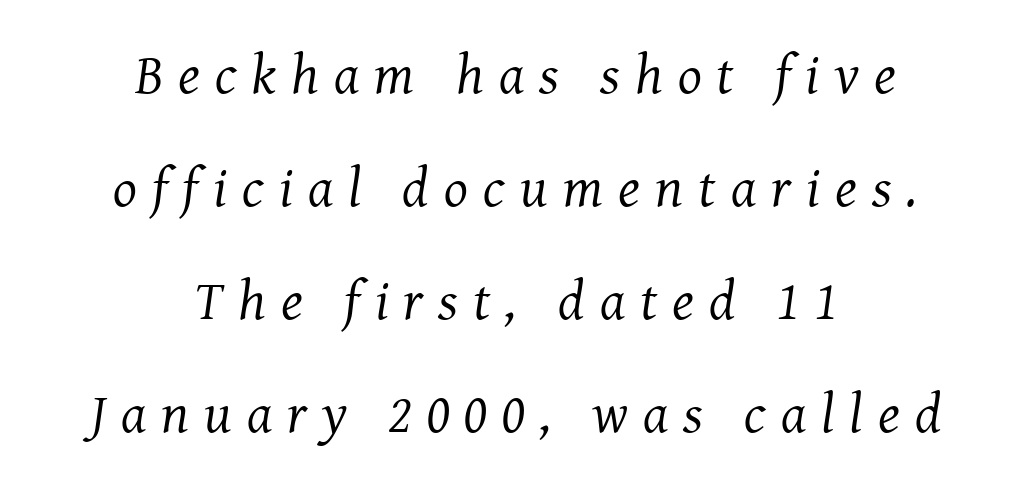
The image shows 56 px regular-weight serif type, italic (leaning right); set centered, loose line spacing (2.02x), unusually wide letter spacing (+0.27 em), not underlined; medium stroke contrast and a medium x-height.
